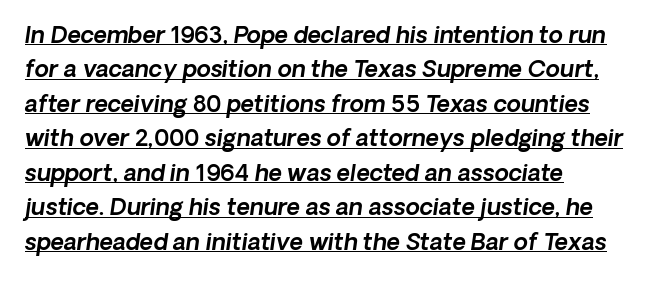
The image shows 23 px text type, italic (leaning right); set left-aligned, normal line spacing (1.5x), normal letter spacing, underlined.
